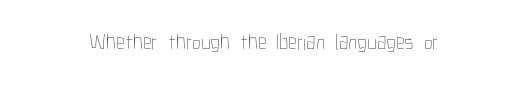
Q: Is the text bold? A: No.
Q: Is the text italic (slanted)? A: No, it is upright.
Q: Is the text underlined? A: No.
Q: How is the paragraph aligned? A: Centered.
Q: Is the spacing between letters normal or unusually wide? A: Normal.
